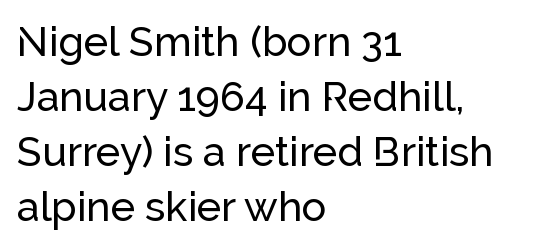
Alignment: flush left. The letters sit at their default tracking, neither squeezed nor spread. This sample keeps an unexceptional amount of space between lines. The axis of the letterforms is exactly vertical.
